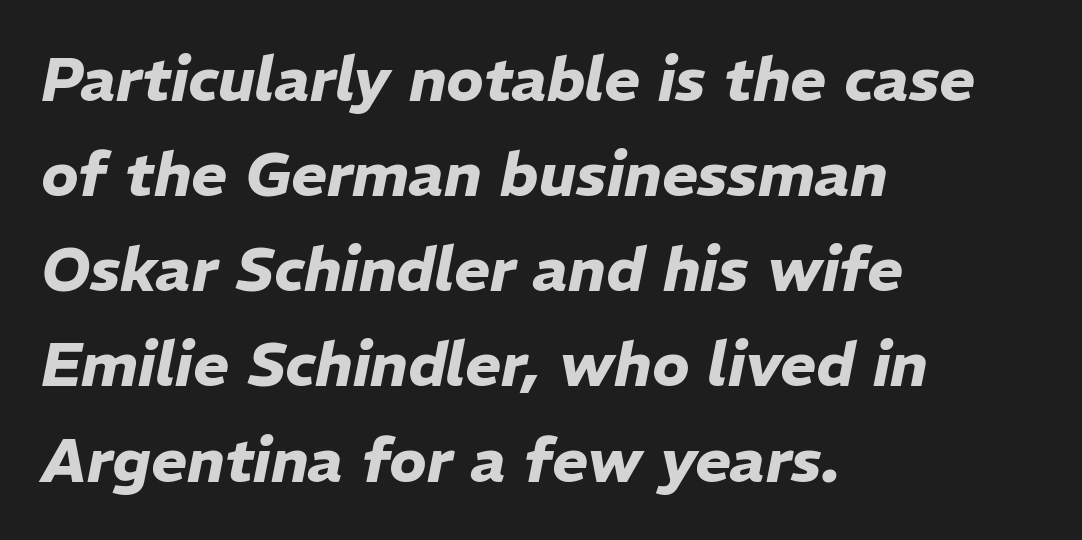
{"italic": "yes", "lean": "right", "slant_degrees": 11, "bold": "yes", "weight": "heavy", "width": "normal", "stroke_contrast": "low", "x_height": "medium", "monospaced": "no", "underline": "no", "align": "left", "line_spacing": "normal", "line_spacing_ratio": 1.56, "letter_spacing": "normal", "letter_spacing_em": 0.0, "glyph_px": 61}
